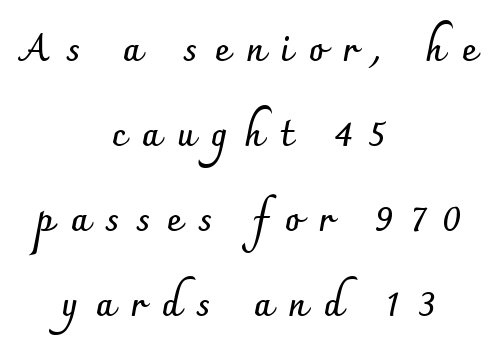
The image shows 36 px semibold sans-serif type; set centered, loose line spacing (2.36x), unusually wide letter spacing (+0.46 em), not underlined; low stroke contrast and a small x-height.
